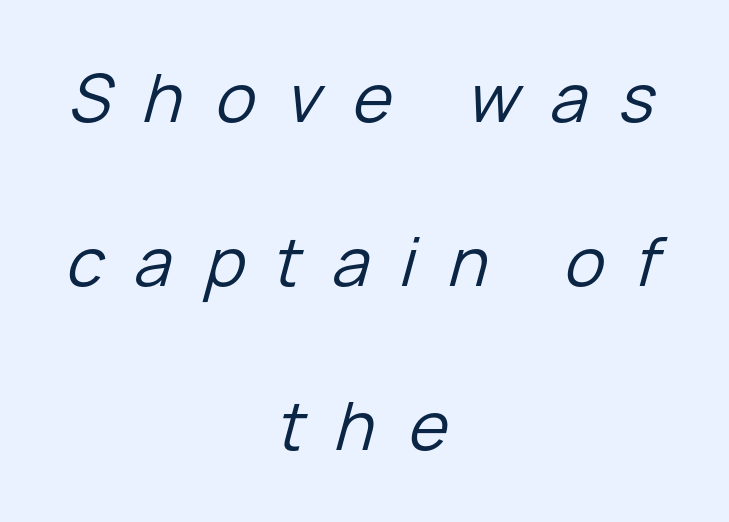
The image shows 67 px regular-weight type, italic (leaning right); set centered, loose line spacing (2.45x), unusually wide letter spacing (+0.47 em), not underlined; low stroke contrast and a medium x-height.
